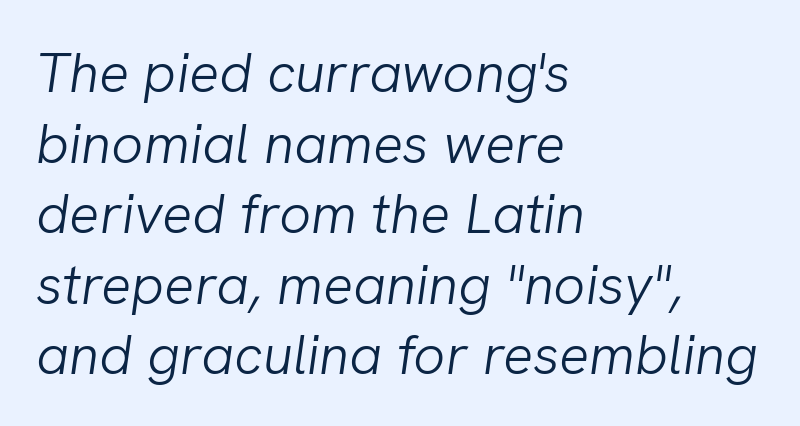
Whoever set this chose a conventional vertical rhythm. Here the designer chose a conventional face with non-uniform glyph widths. Stroke mass is kept to a normal reading level or below. Yep, that's italic — everything's leaning.
